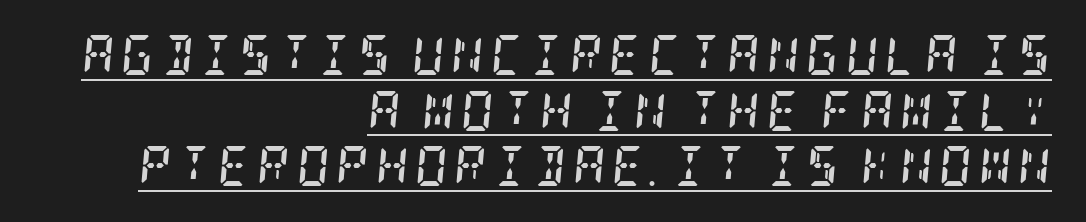
The image shows 40 px semibold, condensed serif type, italic (leaning right); set right-aligned, normal line spacing (1.39x), underlined; low stroke contrast and a large x-height.
